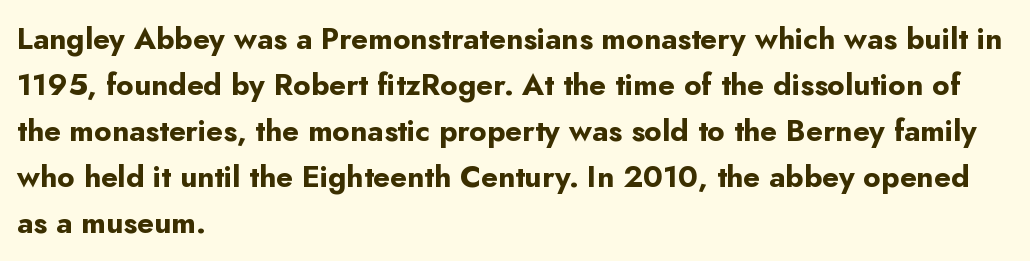
Which margin do the lines hug? The left one — the right edge is uneven. The leading is moderate, giving the passage an even texture. You could not count columns in this text — the font is proportionally spaced. The gap between lines stays unmarked. Letterform terminals end flat and unadorned throughout the passage.
